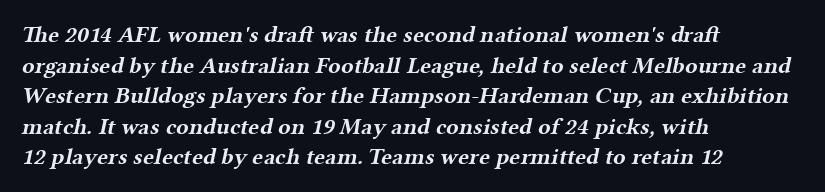
The designer left line spacing at the default. What stands out about the letter spacing? Nothing — it is the standard amount. The rendering uses a bold face; every stroke is thick and dark. Casual observation: everything's shoved over to the left. The foot of each line stays bare and open.
